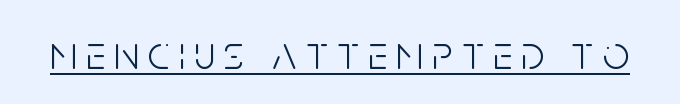
{"serif": "no", "italic": "no", "bold": "no", "weight": "light", "width": "condensed", "stroke_contrast": "low", "x_height": "large", "monospaced": "no", "underline": "yes", "letter_spacing": "wide", "letter_spacing_em": 0.2, "glyph_px": 47}
